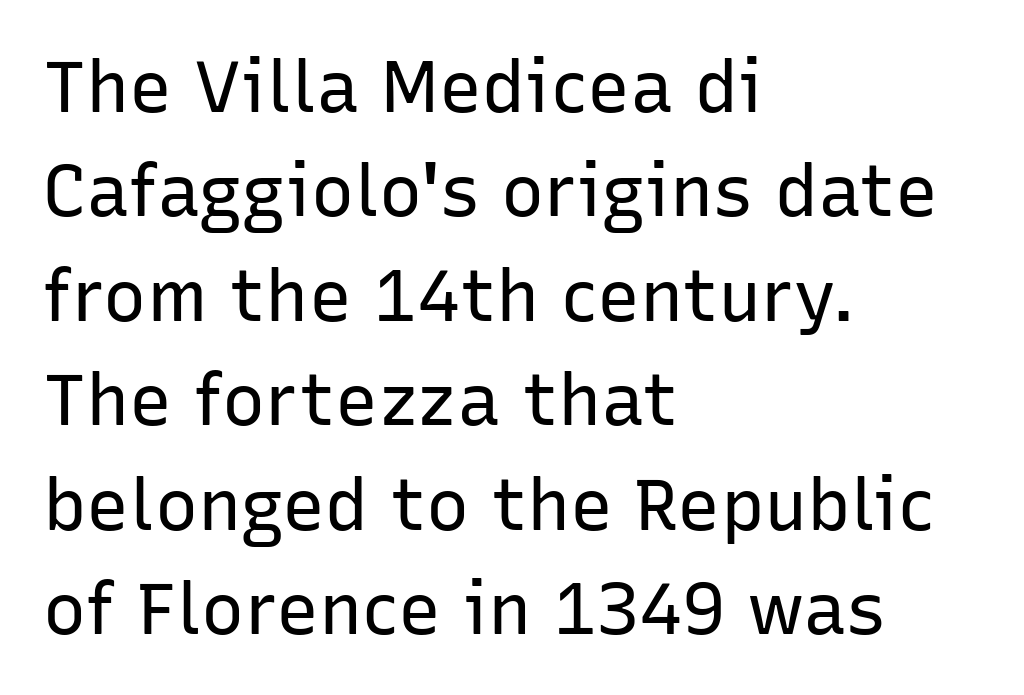
{"serif": "no", "italic": "no", "bold": "no", "weight": "regular", "width": "normal", "stroke_contrast": "low", "x_height": "medium", "monospaced": "no", "underline": "no", "align": "left", "line_spacing": "normal", "line_spacing_ratio": 1.45, "letter_spacing": "normal", "letter_spacing_em": 0.0, "glyph_px": 72}
